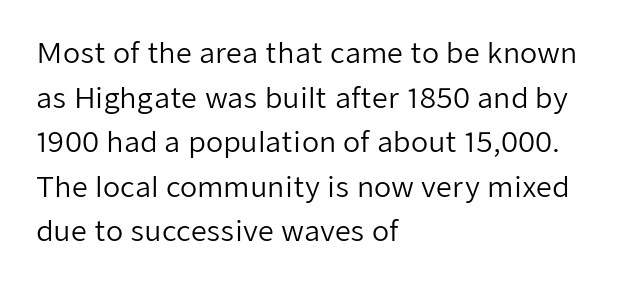
Q: Is the text bold? A: No.
Q: Is the text italic (slanted)? A: No, it is upright.
Q: Is the typeface a serif or a sans-serif typeface? A: Sans-serif.
Q: Is the text underlined? A: No.
Q: How is the paragraph aligned? A: Left-aligned.
Q: Is the spacing between letters normal or unusually wide? A: Normal.
Q: Is the spacing between lines tight, normal or loose? A: Normal.
Q: Width (condensed, normal, or wide)? A: Normal.
Q: Stroke contrast? A: Low.
Q: x-height? A: Medium.
Q: Monospaced? A: No.
